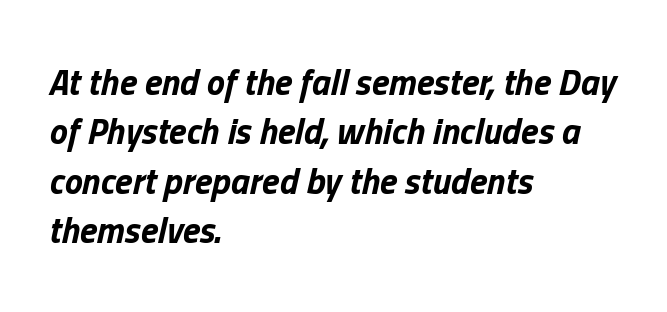
Q: Is the text bold? A: Yes.
Q: Is the text italic (slanted)? A: Yes, it leans right by about 13 degrees.
Q: Is the text underlined? A: No.
Q: How is the paragraph aligned? A: Left-aligned.
Q: Is the spacing between letters normal or unusually wide? A: Normal.
Q: Is the spacing between lines tight, normal or loose? A: Normal.
Q: Width (condensed, normal, or wide)? A: Normal.
Q: Stroke contrast? A: Low.
Q: x-height? A: Medium.
Q: Monospaced? A: No.
